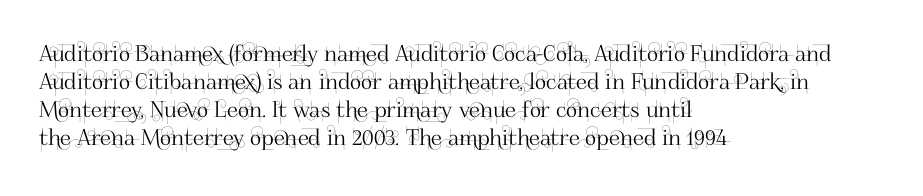
Style check: upright. Decoration check: the copy has no underline. The gaps between neighbouring characters are ordinary and unremarkable. This sample is left-justified, so line endings fall wherever the words run out. The rows are spaced the way most documents space them.
